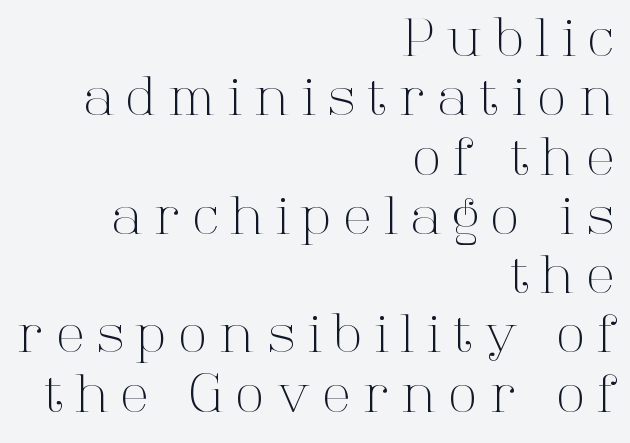
The typeface chosen for these lines features serifs. Compared with a flush-left layout, this one pins lines to the opposite, right side. Glyph-to-glyph distance is far greater than everyday printed text. Unbolded letterforms with no extra heft. The specimen reads as upright at a glance.
